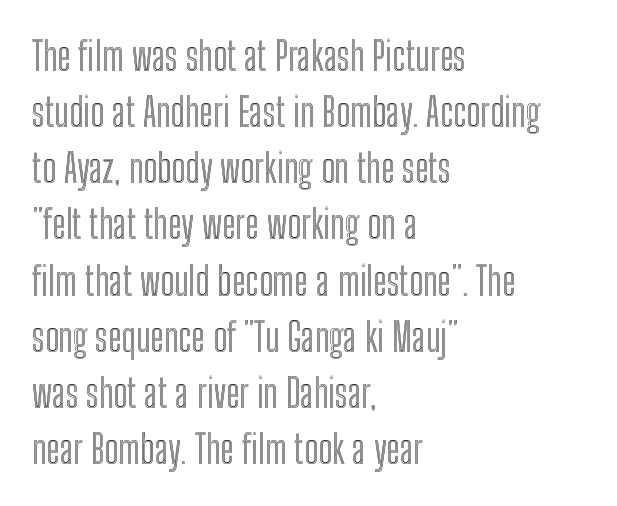
Q: Is the text italic (slanted)? A: No, it is upright.
Q: Is the text underlined? A: No.
Q: How is the paragraph aligned? A: Left-aligned.
Q: Is the spacing between letters normal or unusually wide? A: Normal.
Q: Is the spacing between lines tight, normal or loose? A: Normal.
Q: Width (condensed, normal, or wide)? A: Condensed.
Q: x-height? A: Medium.
Q: Monospaced? A: No.
